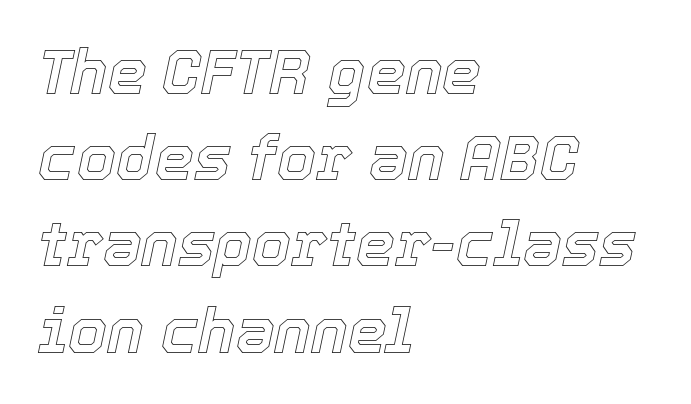
{"italic": "yes", "lean": "right", "slant_degrees": 12, "width": "normal", "x_height": "medium", "monospaced": "no", "underline": "no", "align": "left", "line_spacing": "normal", "line_spacing_ratio": 1.39, "letter_spacing": "normal", "letter_spacing_em": 0.0, "glyph_px": 62}
